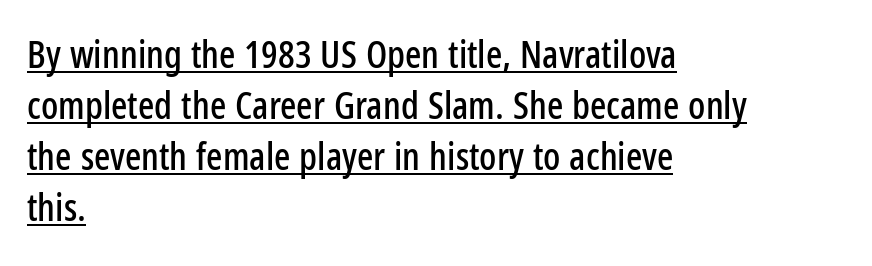
The image shows 38 px condensed sans-serif type, upright; set left-aligned, normal line spacing (1.34x), normal letter spacing, underlined; low stroke contrast and a medium x-height.
